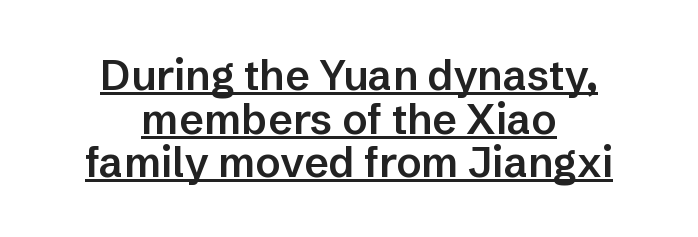
Q: Is the text bold? A: Semi-bold.
Q: Is the text italic (slanted)? A: No, it is upright.
Q: Is the typeface a serif or a sans-serif typeface? A: Sans-serif.
Q: Is the text underlined? A: Yes.
Q: How is the paragraph aligned? A: Centered.
Q: Is the spacing between letters normal or unusually wide? A: Normal.
Q: Is the spacing between lines tight, normal or loose? A: Tight.
Q: Width (condensed, normal, or wide)? A: Normal.
Q: Stroke contrast? A: Low.
Q: x-height? A: Medium.
Q: Monospaced? A: No.
